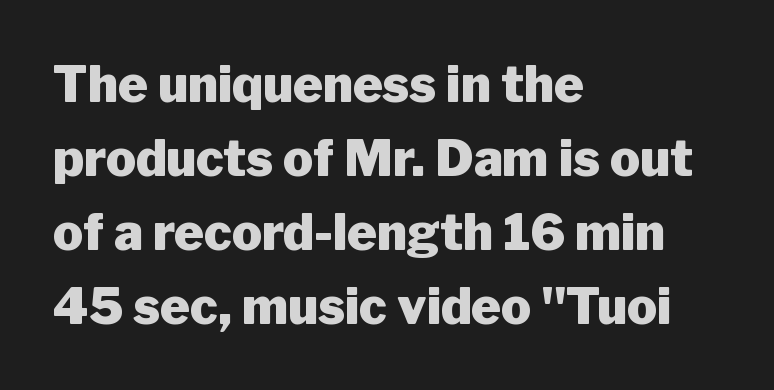
The image shows 50 px heavy sans-serif type, upright; set left-aligned, normal line spacing (1.48x), normal letter spacing, not underlined; low stroke contrast and a medium x-height.
